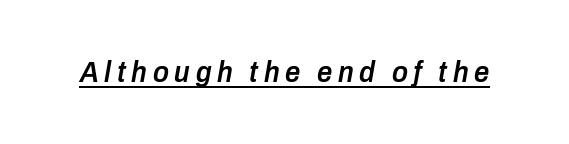
The letters are semibold — heavier than regular but short of a full bold. Is there an underline? Yes — a line sits under the letters. Looking at the ascenders, they clearly lean. A typesetter would call this proportional, since set widths differ per character.
